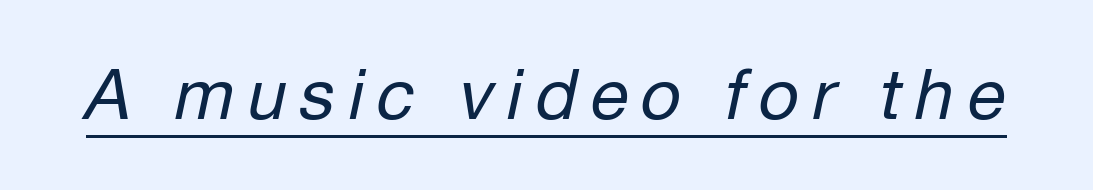
The sample's only ornament is a line tracing under the words. Caption: face not bold, strokes unweighted. If you drew a line through each stem, it would be angled. The rendering uses natural spacing where letterforms have individual widths.
